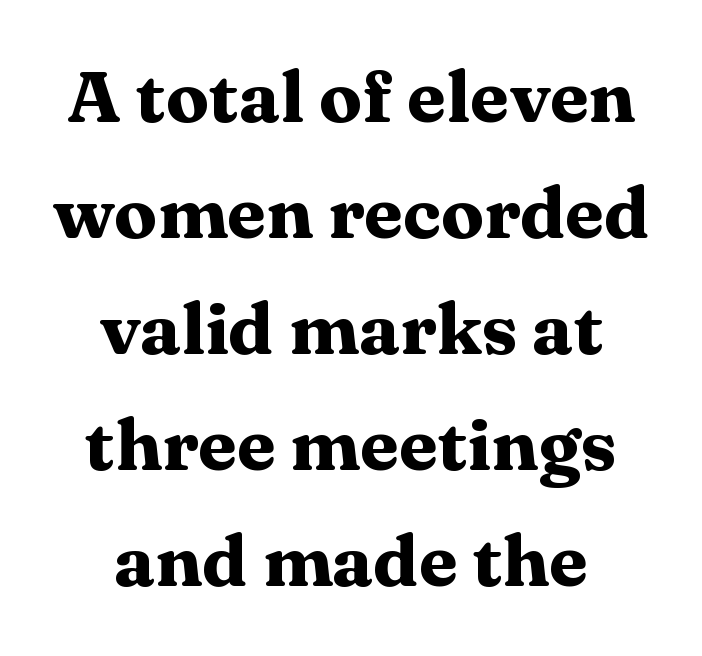
The image shows 72 px heavy, wide serif type, upright; set centered, normal line spacing (1.61x), normal letter spacing, not underlined; medium stroke contrast and a medium x-height.
